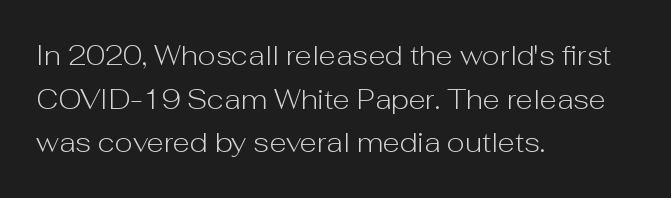
Q: Is the text bold? A: No.
Q: Is the text italic (slanted)? A: No, it is upright.
Q: Is the typeface a serif or a sans-serif typeface? A: Sans-serif.
Q: Is the text underlined? A: No.
Q: How is the paragraph aligned? A: Left-aligned.
Q: Is the spacing between letters normal or unusually wide? A: Normal.
Q: Is the spacing between lines tight, normal or loose? A: Normal.
Q: Width (condensed, normal, or wide)? A: Normal.
Q: Stroke contrast? A: Low.
Q: x-height? A: Medium.
Q: Monospaced? A: No.
